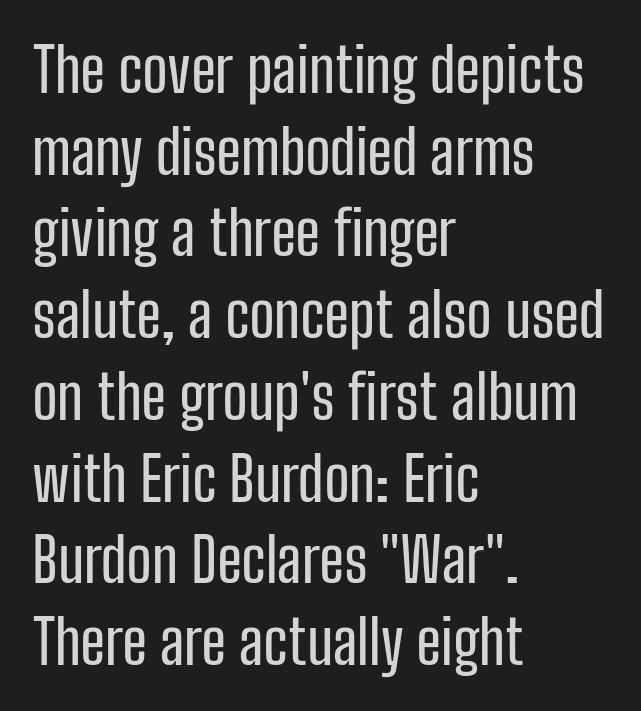
{"serif": "no", "italic": "no", "width": "condensed", "stroke_contrast": "low", "x_height": "medium", "monospaced": "no", "underline": "no", "align": "left", "line_spacing": "normal", "line_spacing_ratio": 1.34, "letter_spacing": "normal", "letter_spacing_em": 0.0, "glyph_px": 61}
